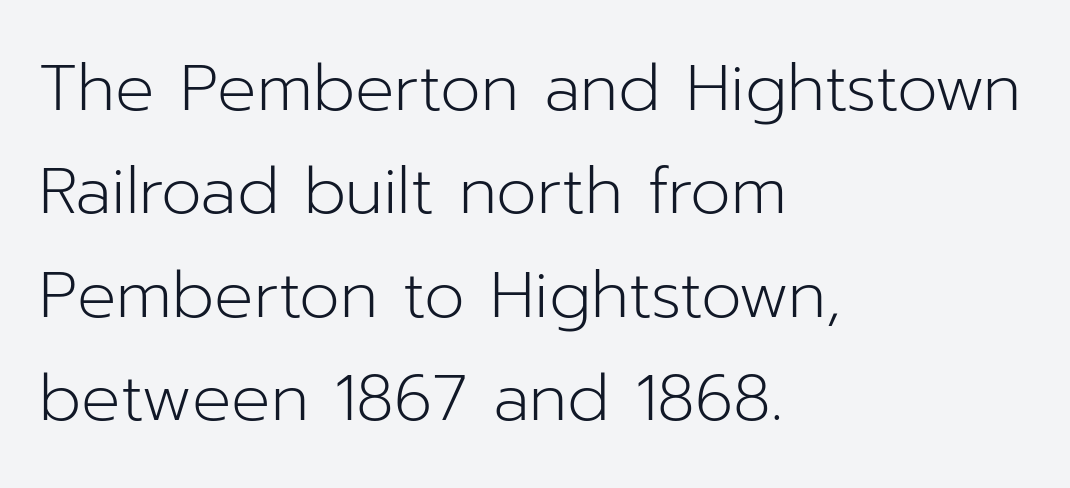
The words here are not underlined. Each word holds together tightly as a unit, with standard inter-letter gaps. Regarding leading, the lines here are spaced in the standard way. A typesetter would call this proportional, since set widths differ per character. If you drew a line through each stem, it would be perfectly vertical. Teacher's note: observe the even left margin — that is flush-left alignment.
